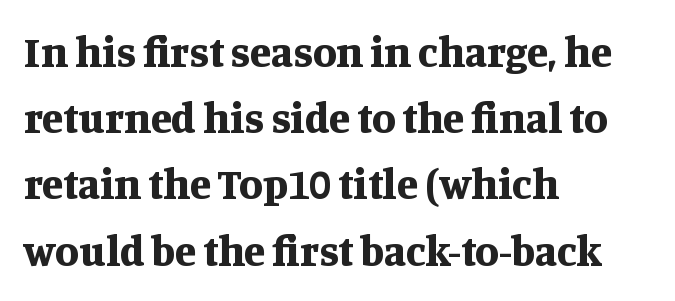
It's the straight-up-and-down kind of type. Compared with a centered layout, this one pins lines to the left instead. Summary of vertical rhythm: regular, with standard interline spacing. The words here are not underlined. The face used here is proportionally spaced, like ordinary book or web type.
